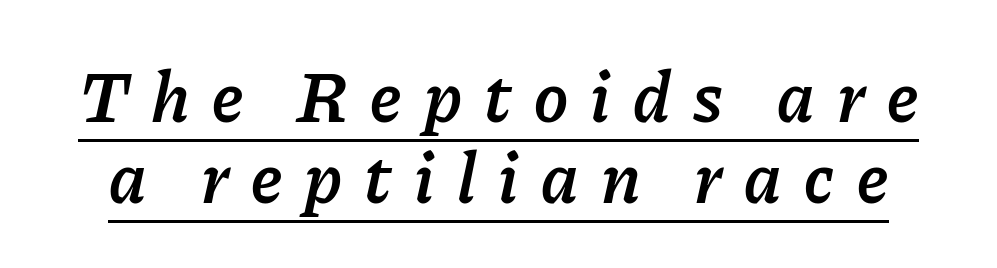
{"italic": "yes", "lean": "right", "slant_degrees": 11, "bold": "semi", "weight": "semibold", "width": "normal", "stroke_contrast": "low", "x_height": "medium", "monospaced": "no", "underline": "yes", "line_spacing": "tight", "line_spacing_ratio": 1.12, "letter_spacing": "wide", "letter_spacing_em": 0.31, "glyph_px": 72}
